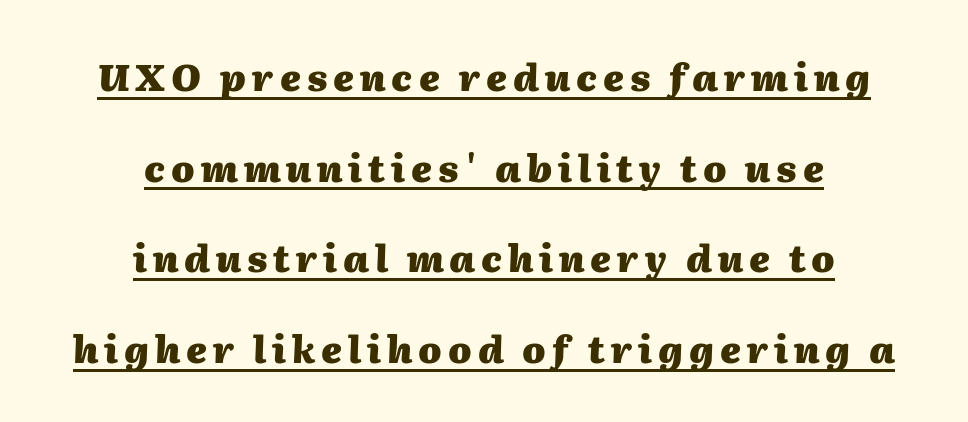
Q: Is the text bold? A: Yes.
Q: Is the text italic (slanted)? A: Yes, it leans right by about 2 degrees.
Q: Is the text underlined? A: Yes.
Q: How is the paragraph aligned? A: Centered.
Q: Is the spacing between lines tight, normal or loose? A: Loose.
Q: Width (condensed, normal, or wide)? A: Normal.
Q: Stroke contrast? A: Medium.
Q: x-height? A: Medium.
Q: Monospaced? A: No.
